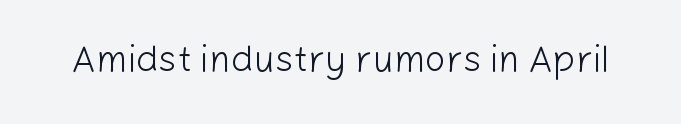
{"serif": "no", "italic": "no", "bold": "no", "weight": "light", "width": "normal", "stroke_contrast": "low", "x_height": "medium", "monospaced": "no", "underline": "no", "letter_spacing": "normal", "letter_spacing_em": 0.0, "glyph_px": 37}
